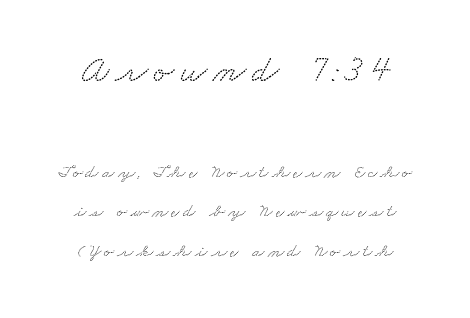
The image shows 38 px wide serif type; set loose line spacing (2.07x), not underlined; the first (top) block is 2.0x larger; low stroke contrast and a small x-height.
